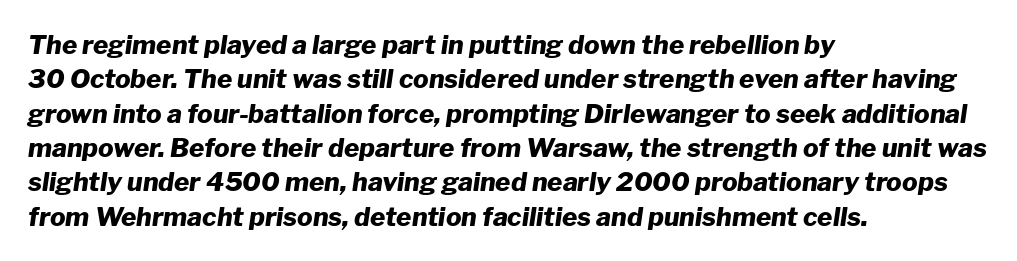
Q: Is the text bold? A: Yes.
Q: Is the text italic (slanted)? A: Yes, it leans right by about 8 degrees.
Q: Is the text underlined? A: No.
Q: How is the paragraph aligned? A: Left-aligned.
Q: Is the spacing between letters normal or unusually wide? A: Normal.
Q: Is the spacing between lines tight, normal or loose? A: Normal.
